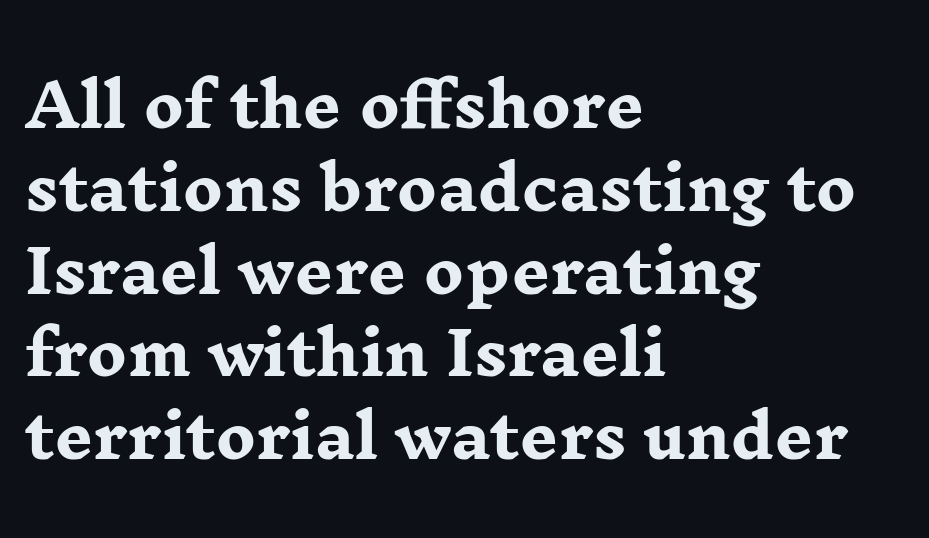
No extra tracking has been applied to these lines. Weight check: bold — yes, fully. Regular leading. To sum up the face: it has serifs. The letters stand straight up with perfectly vertical stems.
